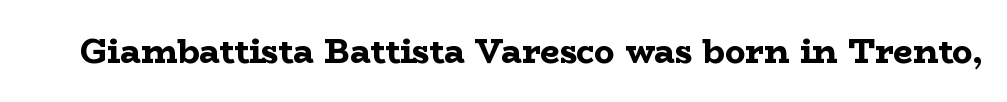
{"serif": "yes", "italic": "no", "bold": "yes", "weight": "bold", "width": "wide", "stroke_contrast": "low", "x_height": "medium", "monospaced": "no", "underline": "no", "letter_spacing": "normal", "letter_spacing_em": 0.0, "glyph_px": 34}
